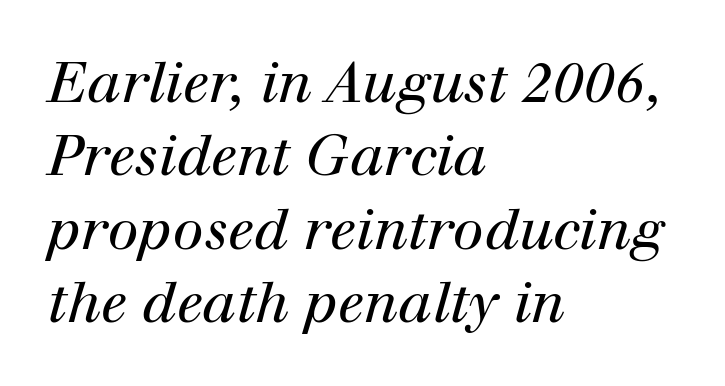
{"serif": "yes", "italic": "yes", "lean": "right", "slant_degrees": 12, "bold": "no", "weight": "regular", "width": "normal", "stroke_contrast": "high", "x_height": "medium", "monospaced": "no", "underline": "no", "align": "left", "line_spacing": "normal", "line_spacing_ratio": 1.31, "letter_spacing": "normal", "letter_spacing_em": 0.0, "glyph_px": 56}
